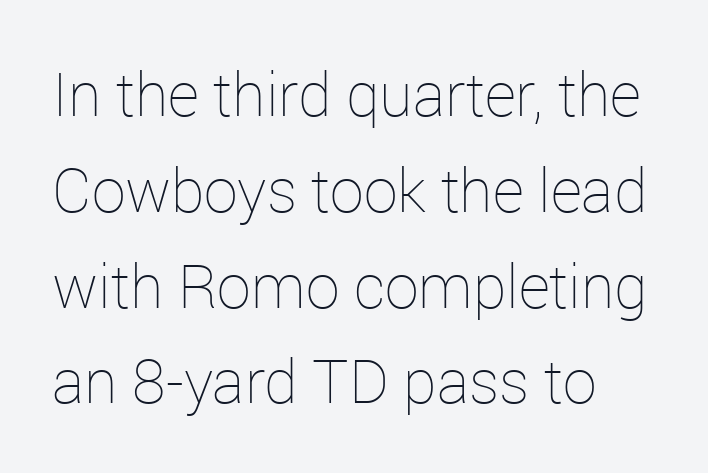
Q: Is the text bold? A: No.
Q: Is the text italic (slanted)? A: No, it is upright.
Q: Is the text underlined? A: No.
Q: Is the spacing between letters normal or unusually wide? A: Normal.
Q: Is the spacing between lines tight, normal or loose? A: Normal.
Q: Width (condensed, normal, or wide)? A: Normal.
Q: Stroke contrast? A: Low.
Q: x-height? A: Medium.
Q: Monospaced? A: No.
